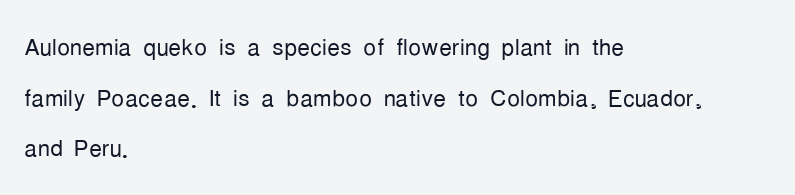
Q: Is the text bold? A: No.
Q: Is the text italic (slanted)? A: No, it is upright.
Q: Is the typeface a serif or a sans-serif typeface? A: Sans-serif.
Q: Is the text underlined? A: No.
Q: How is the paragraph aligned? A: Left-aligned.
Q: Is the spacing between letters normal or unusually wide? A: Normal.
Q: Is the spacing between lines tight, normal or loose? A: Normal.
Q: Width (condensed, normal, or wide)? A: Condensed.
Q: Stroke contrast? A: Low.
Q: x-height? A: Medium.
Q: Monospaced? A: No.
